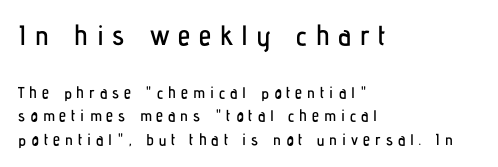
{"serif": "no", "italic": "no", "width": "condensed", "stroke_contrast": "low", "x_height": "medium", "monospaced": "no", "underline": "no", "align": "left", "line_spacing": "normal", "line_spacing_ratio": 1.47, "letter_spacing": "wide", "letter_spacing_em": 0.31, "larger_block": "first", "size_ratio": 1.75, "glyph_px": 28}
